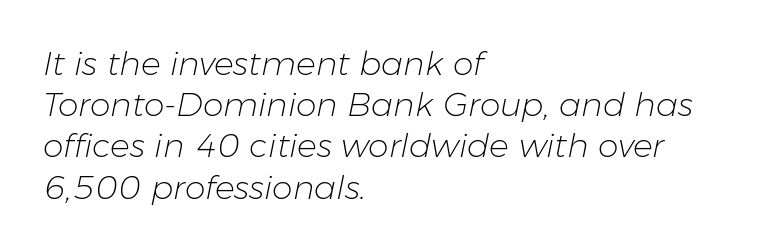
Q: Is the text bold? A: No.
Q: Is the text italic (slanted)? A: Yes, it leans right by about 11 degrees.
Q: Is the text underlined? A: No.
Q: How is the paragraph aligned? A: Left-aligned.
Q: Is the spacing between letters normal or unusually wide? A: Normal.
Q: Is the spacing between lines tight, normal or loose? A: Normal.
Q: Width (condensed, normal, or wide)? A: Normal.
Q: Stroke contrast? A: Low.
Q: x-height? A: Medium.
Q: Monospaced? A: No.
